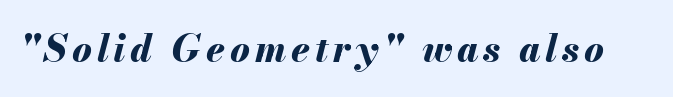
Notice how the stems are inclined rather than vertical — that's the hallmark of italics. Descenders are the only things crossing below the line. Notice how thick the strokes are: this is what a full bold looks like. You could not count columns in this text — the font is proportionally spaced.
